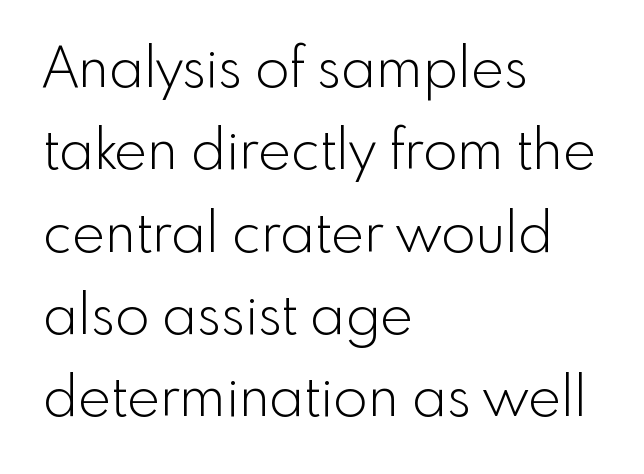
Q: Is the text bold? A: No.
Q: Is the text italic (slanted)? A: No, it is upright.
Q: Is the typeface a serif or a sans-serif typeface? A: Sans-serif.
Q: Is the text underlined? A: No.
Q: How is the paragraph aligned? A: Left-aligned.
Q: Is the spacing between letters normal or unusually wide? A: Normal.
Q: Is the spacing between lines tight, normal or loose? A: Normal.
Q: Width (condensed, normal, or wide)? A: Normal.
Q: x-height? A: Small.
Q: Monospaced? A: No.
